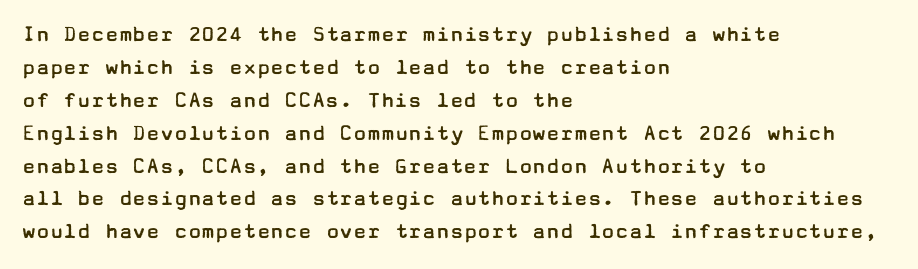
Q: Is the text bold? A: No.
Q: Is the text italic (slanted)? A: No, it is upright.
Q: Is the text underlined? A: No.
Q: How is the paragraph aligned? A: Left-aligned.
Q: Is the spacing between letters normal or unusually wide? A: Normal.
Q: Is the spacing between lines tight, normal or loose? A: Normal.
